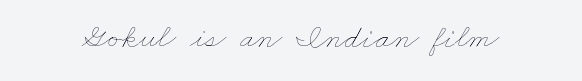
{"bold": "no", "weight": "thin", "width": "wide", "stroke_contrast": "low", "x_height": "small", "monospaced": "no", "underline": "no", "letter_spacing": "normal", "letter_spacing_em": 0.0, "glyph_px": 34}
